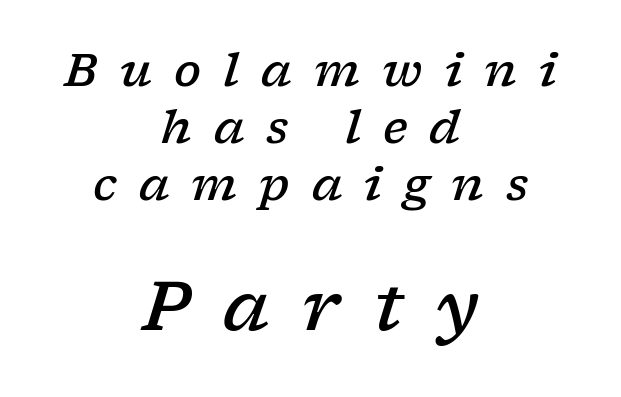
The image shows 68 px semibold, wide serif type, italic (leaning right); set centered, normal line spacing (1.27x), unusually wide letter spacing (+0.49 em), not underlined; the second (bottom) block is 1.51x larger; low stroke contrast and a medium x-height.
